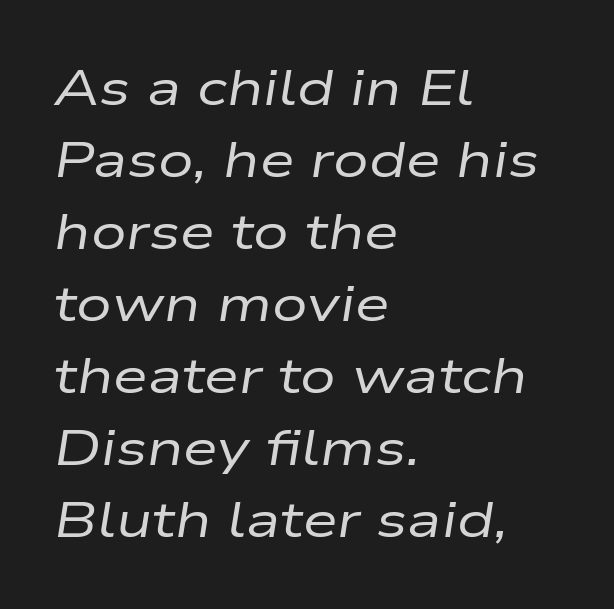
The text carries the slant typical of an italic or oblique font. Horizontal bands of white between lines are of average thickness. The passage shown is typed in a proportional face where columns would drift. Anything drawn beneath the words? Only blank space. Each stroke keeps to a modest, everyday thickness or less. These lines are set flush left with a ragged right edge.
